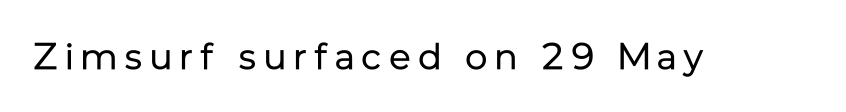
Q: Is the text bold? A: No.
Q: Is the text italic (slanted)? A: No, it is upright.
Q: Is the typeface a serif or a sans-serif typeface? A: Sans-serif.
Q: Is the text underlined? A: No.
Q: Is the spacing between letters normal or unusually wide? A: Unusually wide.
Q: Width (condensed, normal, or wide)? A: Normal.
Q: Stroke contrast? A: Low.
Q: x-height? A: Medium.
Q: Monospaced? A: No.
